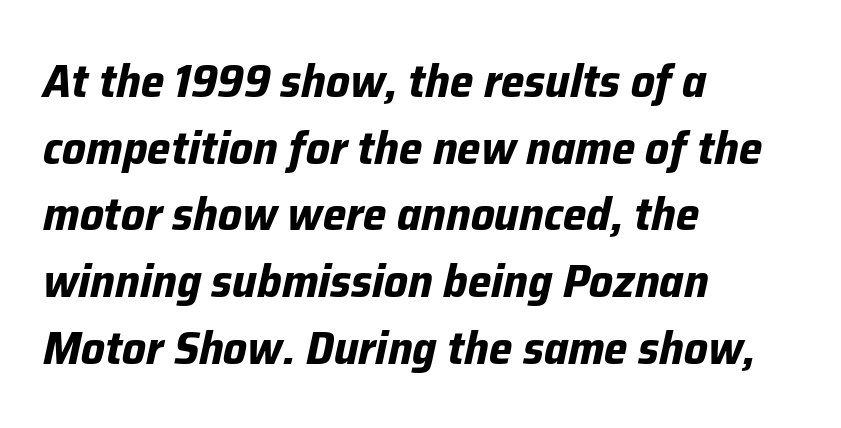
What weight is shown? A full bold with thick strokes. The passage shown is typed in a proportional face where columns would drift. Regarding leading, the lines here are spaced in the standard way. Compared with ordinary roman type, these characters are visibly tilted.
